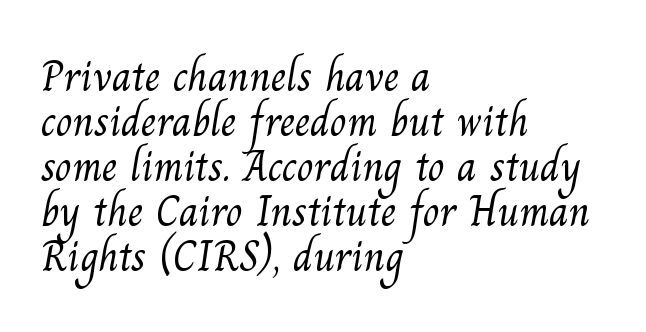
The image shows 44 px light serif type; set left-aligned, tight line spacing (1.02x), normal letter spacing, not underlined; medium stroke contrast and a small x-height.
